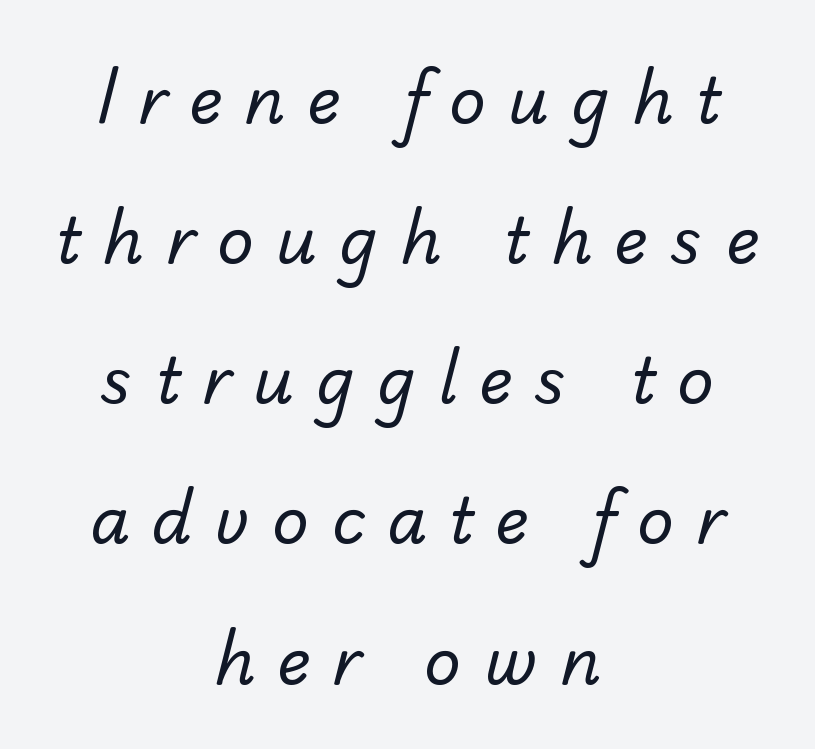
Q: Is the text bold? A: No.
Q: Is the typeface a serif or a sans-serif typeface? A: Sans-serif.
Q: Is the text underlined? A: No.
Q: How is the paragraph aligned? A: Centered.
Q: Is the spacing between letters normal or unusually wide? A: Unusually wide.
Q: Is the spacing between lines tight, normal or loose? A: Loose.
Q: Width (condensed, normal, or wide)? A: Normal.
Q: Stroke contrast? A: Low.
Q: x-height? A: Small.
Q: Monospaced? A: No.
